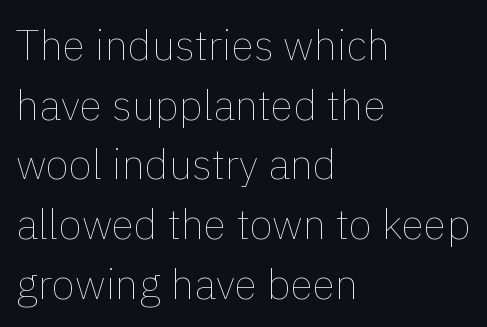
This sample uses plain, unmodified letter spacing. The block of text has a typical density, with ordinary space between rows. Looks like regular typesetting: each glyph gets only the width it needs. You can tell it's not italic because the verticals are truly vertical. The weight would be labelled regular, book, light, or lighter still. Any mark beneath the type? The region is blank.
